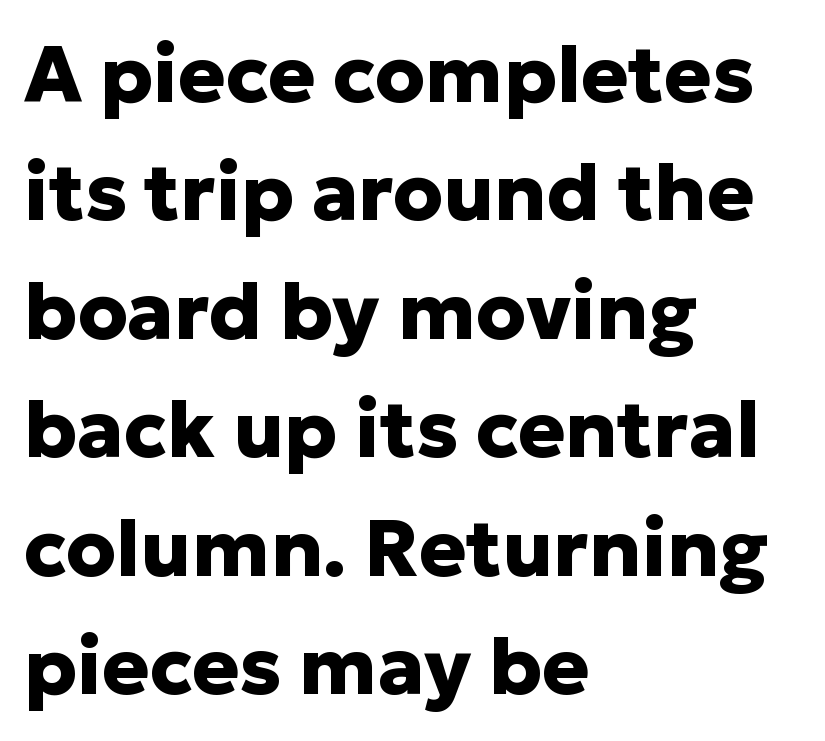
Q: Is the text bold? A: Yes.
Q: Is the text italic (slanted)? A: No, it is upright.
Q: Is the typeface a serif or a sans-serif typeface? A: Sans-serif.
Q: Is the text underlined? A: No.
Q: How is the paragraph aligned? A: Left-aligned.
Q: Is the spacing between letters normal or unusually wide? A: Normal.
Q: Is the spacing between lines tight, normal or loose? A: Normal.
Q: Width (condensed, normal, or wide)? A: Normal.
Q: Stroke contrast? A: Low.
Q: x-height? A: Medium.
Q: Monospaced? A: No.
